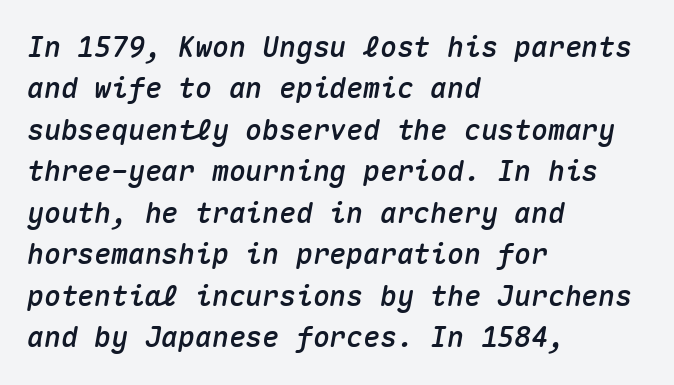
{"italic": "yes", "lean": "right", "slant_degrees": 10, "width": "normal", "stroke_contrast": "medium", "x_height": "medium", "monospaced": "yes", "underline": "no", "align": "left", "line_spacing": "normal", "line_spacing_ratio": 1.48, "letter_spacing": "normal", "letter_spacing_em": 0.0, "glyph_px": 28}
